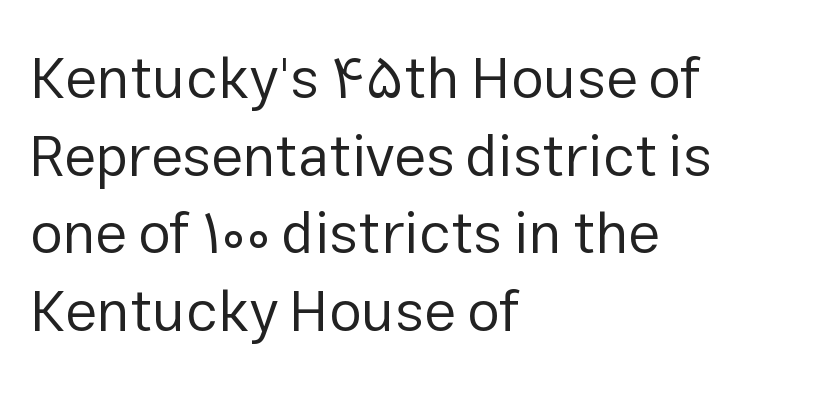
Standard letterfit; no display-style spreading of the glyphs. In terms of posture, this sample is upright. Descenders are the only things crossing below the line. Reading down the block, your eye returns to a fixed left position each line. The typeface has the unassuming heft of standard copy or less.
